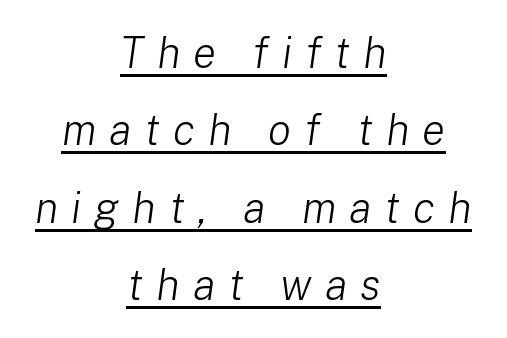
{"italic": "yes", "lean": "right", "slant_degrees": 8, "bold": "no", "weight": "light", "width": "normal", "stroke_contrast": "low", "x_height": "medium", "monospaced": "no", "underline": "yes", "align": "center", "line_spacing_ratio": 1.8, "letter_spacing": "wide", "letter_spacing_em": 0.3, "glyph_px": 43}
